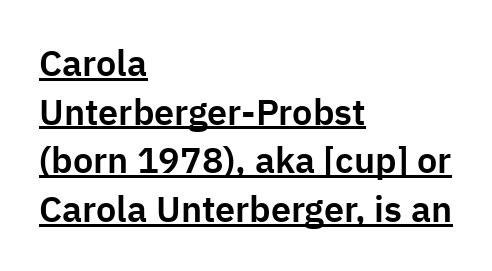
{"serif": "no", "italic": "no", "width": "normal", "stroke_contrast": "low", "x_height": "medium", "monospaced": "no", "underline": "yes", "align": "left", "line_spacing": "normal", "line_spacing_ratio": 1.35, "letter_spacing": "normal", "letter_spacing_em": 0.0, "glyph_px": 36}
